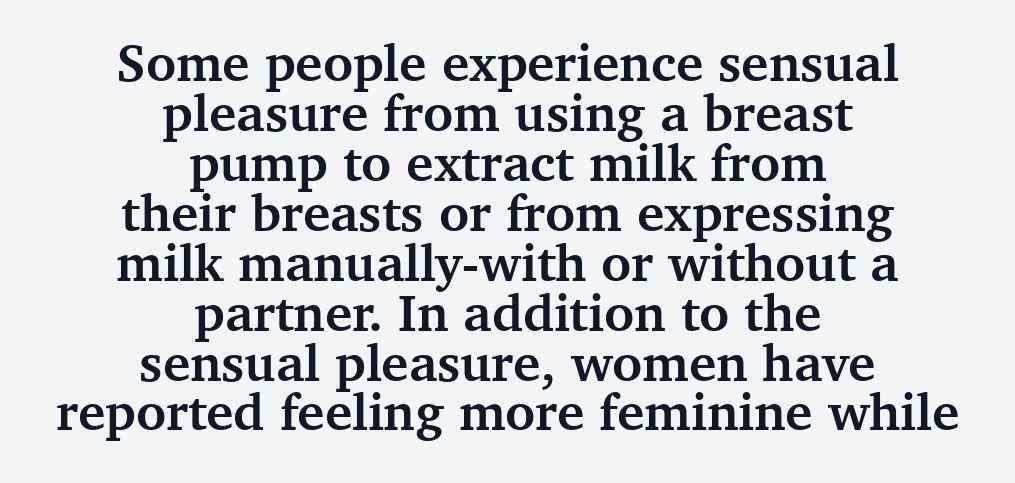
The image shows 52 px semibold serif type, upright; set centered, tight line spacing (0.96x), normal letter spacing, not underlined; medium stroke contrast and a medium x-height.
